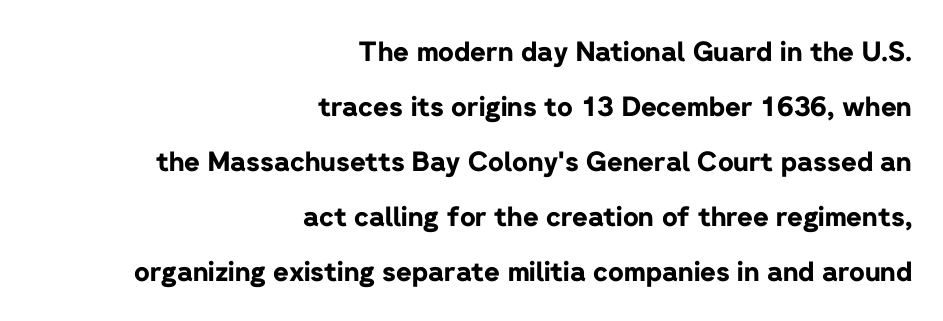
Q: Is the text bold? A: Yes.
Q: Is the text italic (slanted)? A: No, it is upright.
Q: Is the text underlined? A: No.
Q: How is the paragraph aligned? A: Right-aligned.
Q: Is the spacing between letters normal or unusually wide? A: Normal.
Q: Is the spacing between lines tight, normal or loose? A: Loose.
